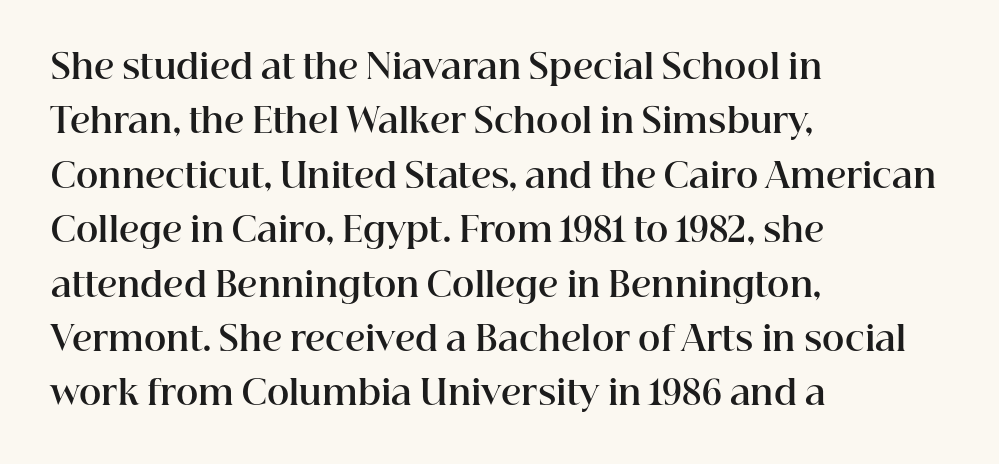
{"serif": "yes", "italic": "no", "bold": "yes", "weight": "bold", "width": "normal", "stroke_contrast": "high", "x_height": "medium", "monospaced": "no", "underline": "no", "align": "left", "line_spacing": "normal", "line_spacing_ratio": 1.6, "letter_spacing": "normal", "letter_spacing_em": 0.0, "glyph_px": 34}
